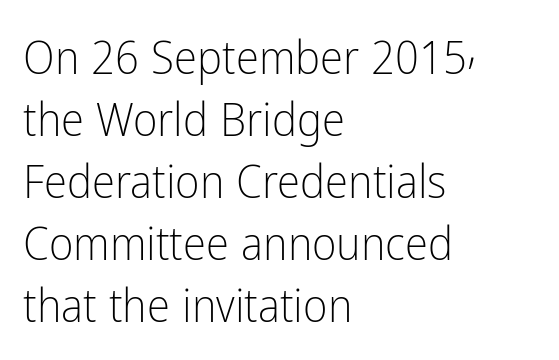
The image shows 47 px light, condensed sans-serif type, upright; set left-aligned, normal line spacing (1.32x), normal letter spacing, not underlined; low stroke contrast and a medium x-height.
